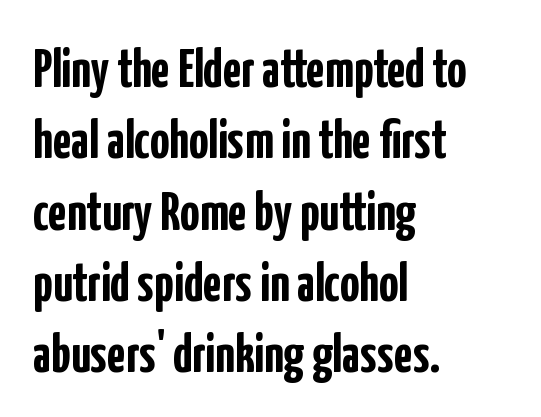
The lettering stays uniformly vertical, giving the passage a roman look. The passage shown stacks its lines at a standard gap. A classic flush-left, rag-right setting is used for this passage. Only glyphs here, with clear space below each row.
